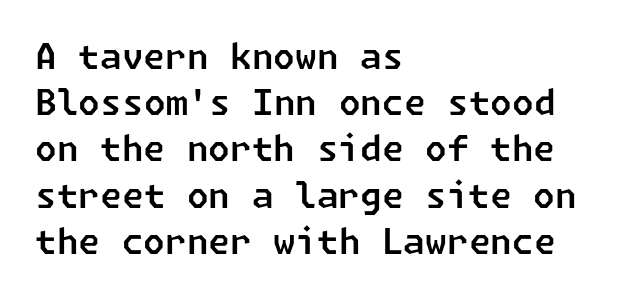
Q: Is the typeface a serif or a sans-serif typeface? A: Sans-serif.
Q: Is the text underlined? A: No.
Q: How is the paragraph aligned? A: Left-aligned.
Q: Is the spacing between letters normal or unusually wide? A: Normal.
Q: Is the spacing between lines tight, normal or loose? A: Normal.
Q: Width (condensed, normal, or wide)? A: Normal.
Q: Stroke contrast? A: Low.
Q: x-height? A: Medium.
